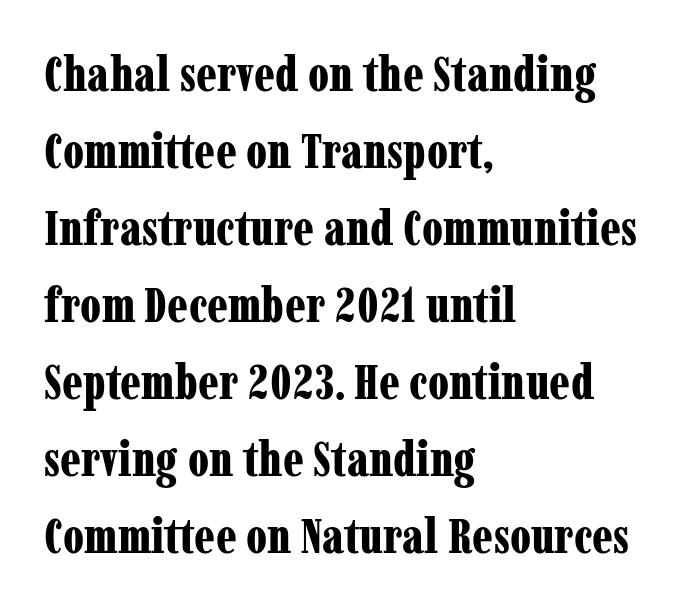
Q: Is the text bold? A: Yes.
Q: Is the text italic (slanted)? A: No, it is upright.
Q: Is the typeface a serif or a sans-serif typeface? A: Serif.
Q: Is the text underlined? A: No.
Q: How is the paragraph aligned? A: Left-aligned.
Q: Is the spacing between letters normal or unusually wide? A: Normal.
Q: Is the spacing between lines tight, normal or loose? A: Normal.
Q: Width (condensed, normal, or wide)? A: Condensed.
Q: Stroke contrast? A: Low.
Q: x-height? A: Medium.
Q: Monospaced? A: No.
